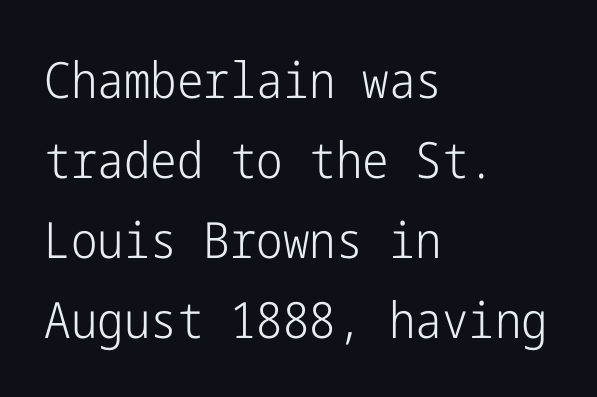
Q: Is the text bold? A: No.
Q: Is the text italic (slanted)? A: No, it is upright.
Q: Is the typeface a serif or a sans-serif typeface? A: Sans-serif.
Q: Is the text underlined? A: No.
Q: How is the paragraph aligned? A: Left-aligned.
Q: Is the spacing between letters normal or unusually wide? A: Normal.
Q: Is the spacing between lines tight, normal or loose? A: Normal.
Q: Width (condensed, normal, or wide)? A: Condensed.
Q: Stroke contrast? A: Low.
Q: x-height? A: Medium.
